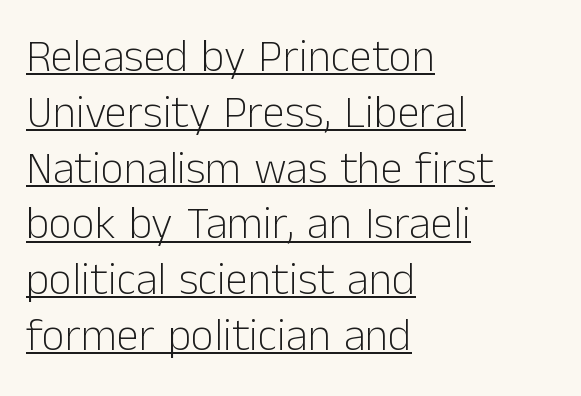
The image shows 45 px light sans-serif type, upright; set left-aligned, line spacing 1.24x, normal letter spacing, underlined; low stroke contrast and a medium x-height.
